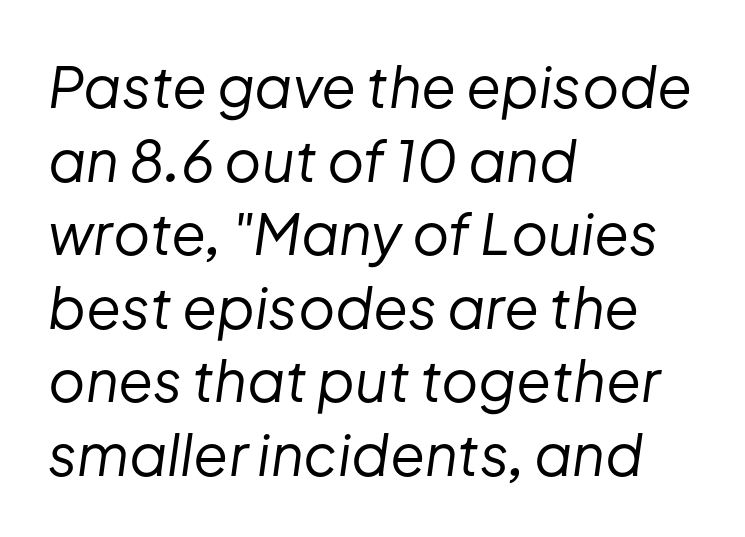
The passage shown stacks its lines at a standard gap. The characters are drawn with everyday or finer stroke widths. The rendering anchors every line to the left-hand side. Check the space under the baseline: it is left empty. Does the lettering tilt? It does — this is italic.
